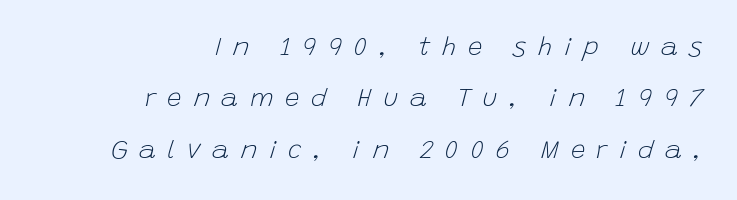
The image shows 26 px text type, italic (leaning right); set right-aligned, loose line spacing (1.98x), unusually wide letter spacing (+0.44 em), not underlined.
